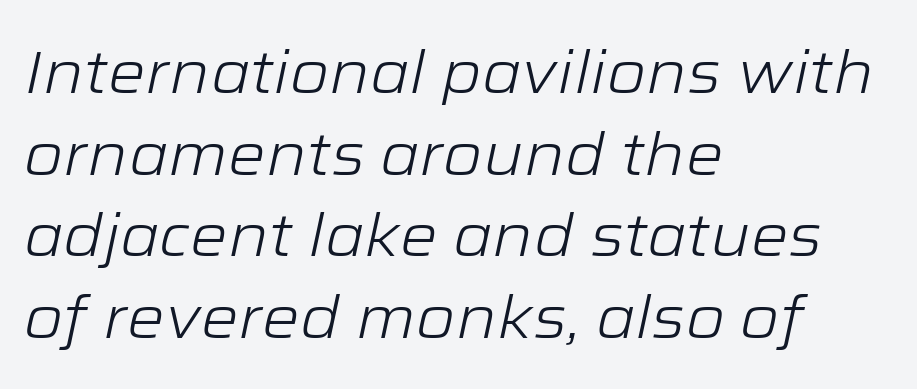
The image shows 60 px light, wide type, italic (leaning right); set left-aligned, normal line spacing (1.36x), normal letter spacing, not underlined; low stroke contrast and a medium x-height.
